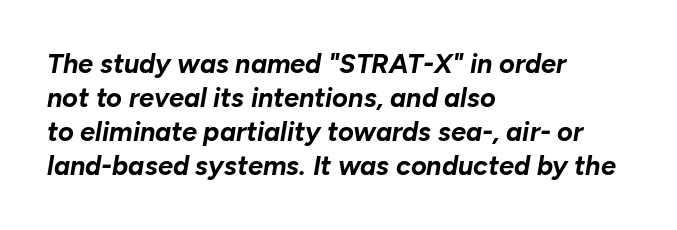
Q: Is the text bold? A: Yes.
Q: Is the text italic (slanted)? A: Yes, it leans right by about 10 degrees.
Q: Is the text underlined? A: No.
Q: How is the paragraph aligned? A: Left-aligned.
Q: Is the spacing between letters normal or unusually wide? A: Normal.
Q: Is the spacing between lines tight, normal or loose? A: Normal.
